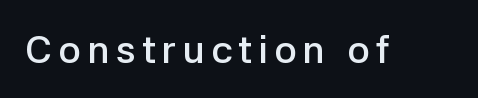
{"serif": "no", "italic": "no", "bold": "semi", "weight": "semibold", "width": "normal", "stroke_contrast": "low", "x_height": "medium", "monospaced": "no", "underline": "no", "glyph_px": 39}
